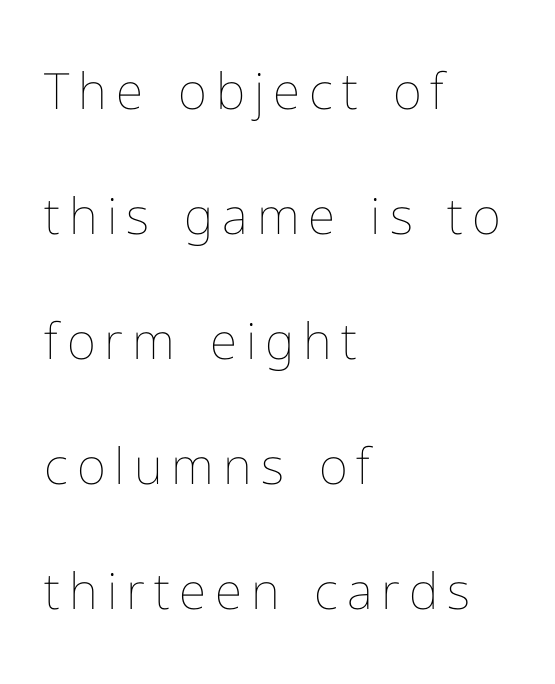
{"italic": "no", "bold": "no", "weight": "thin", "width": "normal", "stroke_contrast": "low", "x_height": "medium", "monospaced": "no", "underline": "no", "align": "left", "line_spacing": "loose", "line_spacing_ratio": 2.5, "glyph_px": 50}
